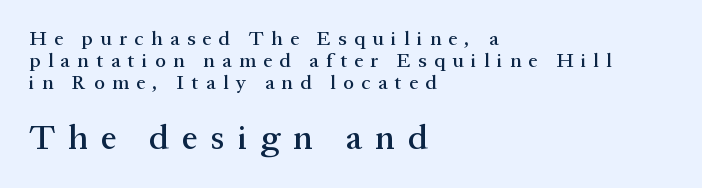
How are the letters spaced? Widely, with obvious added tracking. The designer dialed line spacing down below the default. In CSS terms this would be text-align: left. Look at the glyph heights: the lower group is clearly the bigger setting. The letters stand upright; this is a roman face.
